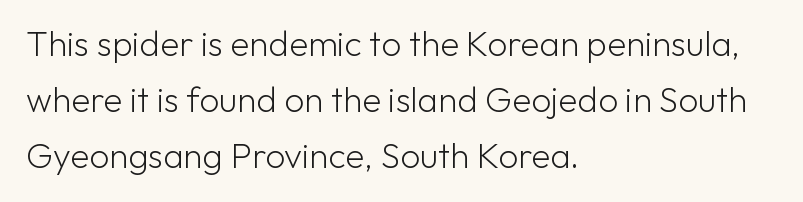
Type without underlining. Upright lettering throughout. Does the copy run flush right? No — it runs flush left. This sample has the flowing, uneven cadence of proportional lettering. To sum up the face: it is a sans, with no serifs. Students, note that the glyphs here touch the page at normal intervals.
